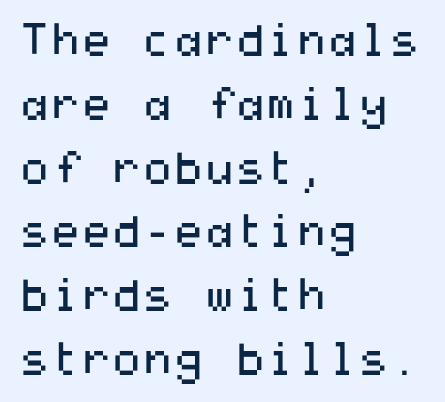
Is the stroke heavy? The answer is a plain regular-or-lighter. Notice how the passage keeps a crisp vertical edge on the left only. Interline gaps are of average width in this sample. In terms of letterspacing, this is plain default setting. The letters stand upright; this is a roman face.
